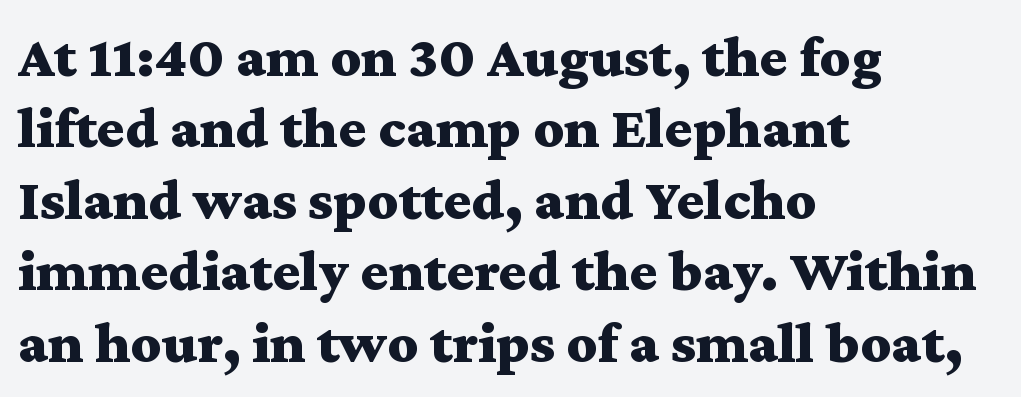
The image shows 59 px bold, wide serif type, upright; set left-aligned, line spacing 1.21x, normal letter spacing, not underlined; medium stroke contrast and a medium x-height.
